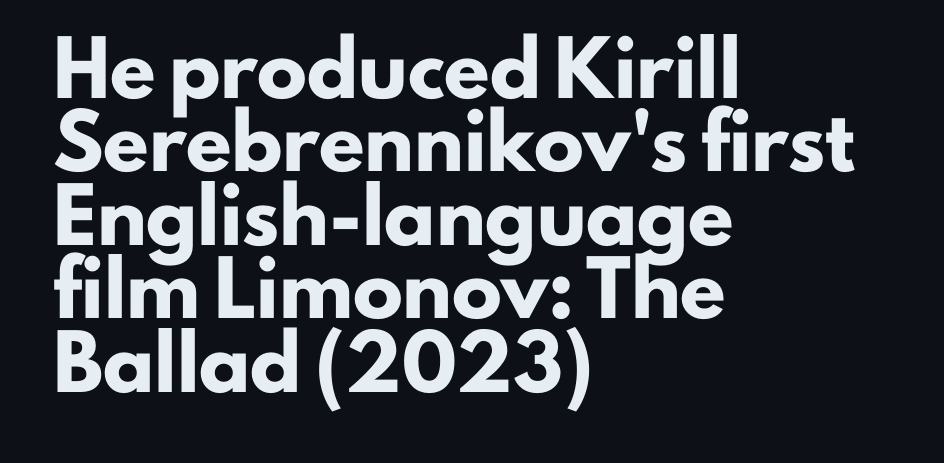
The image shows 50 px heavy sans-serif type, upright; set left-aligned, normal line spacing (1.47x), normal letter spacing, not underlined; low stroke contrast and a small x-height.
